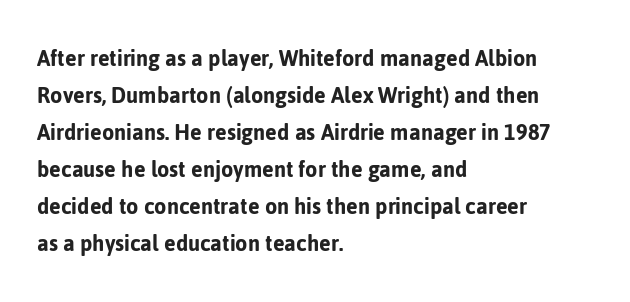
The space beneath each line is pristine and unruled. Compared with typical paragraphs, the rows here are spaced about the same. Notice how the passage keeps a crisp vertical edge on the left only. Short note: letters normally spaced.
